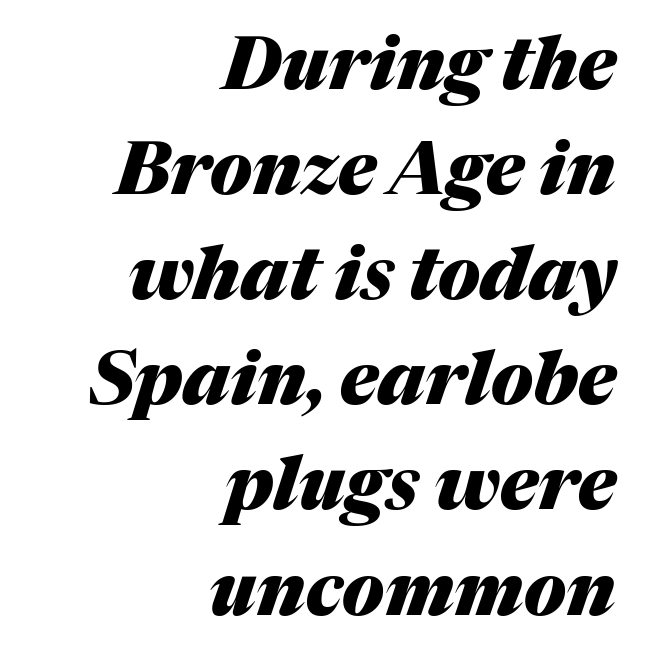
The image shows 73 px heavy type, italic (leaning right); set right-aligned, normal line spacing (1.44x), normal letter spacing, not underlined; medium stroke contrast and a medium x-height.
